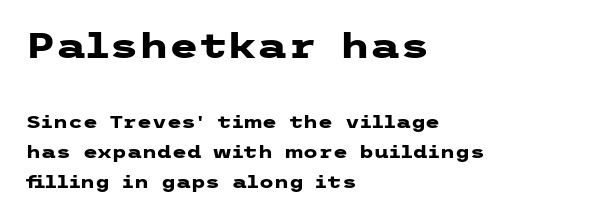
{"serif": "no", "italic": "no", "bold": "yes", "weight": "heavy", "width": "wide", "stroke_contrast": "low", "x_height": "medium", "underline": "no", "align": "left", "line_spacing_ratio": 1.74, "letter_spacing": "normal", "letter_spacing_em": 0.0, "larger_block": "first", "size_ratio": 2.0, "glyph_px": 34}
